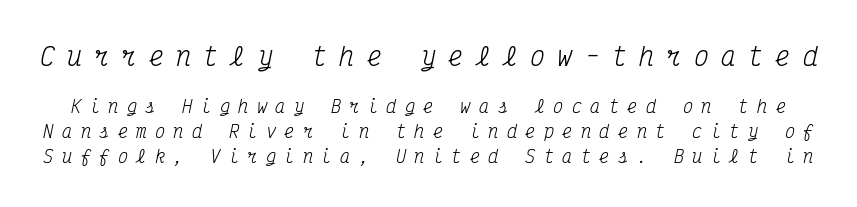
{"italic": "yes", "lean": "right", "slant_degrees": 12, "bold": "no", "underline": "no", "line_spacing": "normal", "line_spacing_ratio": 1.46, "letter_spacing": "wide", "letter_spacing_em": 0.49, "larger_block": "first", "size_ratio": 1.47, "glyph_px": 25}
